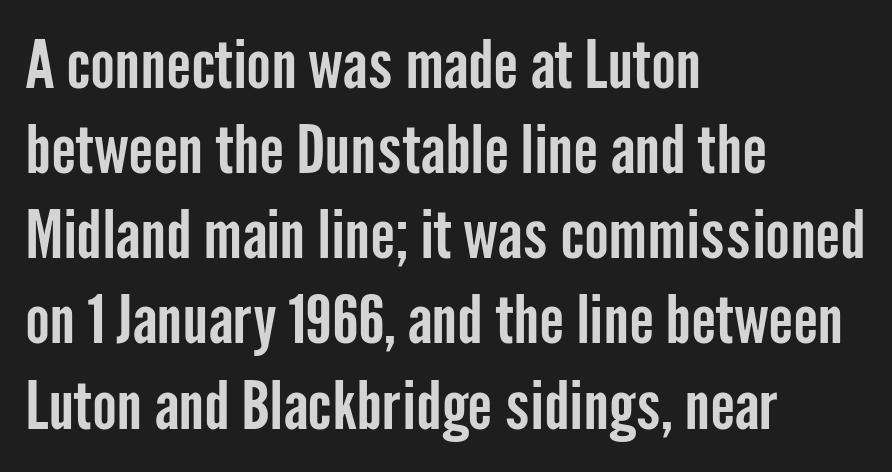
Q: Is the text italic (slanted)? A: No, it is upright.
Q: Is the typeface a serif or a sans-serif typeface? A: Sans-serif.
Q: Is the text underlined? A: No.
Q: How is the paragraph aligned? A: Left-aligned.
Q: Is the spacing between letters normal or unusually wide? A: Normal.
Q: Is the spacing between lines tight, normal or loose? A: Normal.
Q: Width (condensed, normal, or wide)? A: Condensed.
Q: Stroke contrast? A: Low.
Q: x-height? A: Medium.
Q: Monospaced? A: No.
